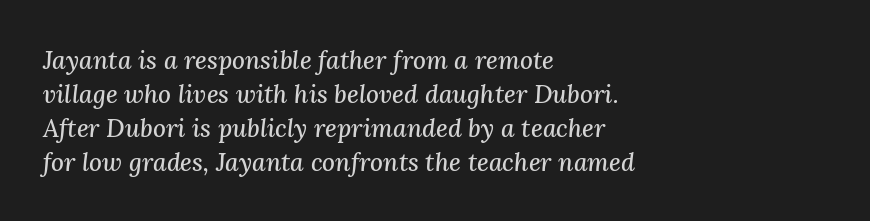
{"italic": "yes", "lean": "right", "slant_degrees": 3, "underline": "no", "align": "left", "line_spacing": "normal", "line_spacing_ratio": 1.36, "letter_spacing": "normal", "letter_spacing_em": 0.0, "glyph_px": 25}
